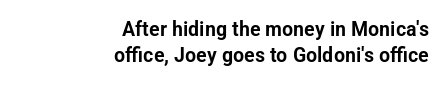
The image shows 21 px text type, upright; set right-aligned, line spacing 1.24x, normal letter spacing, not underlined.
